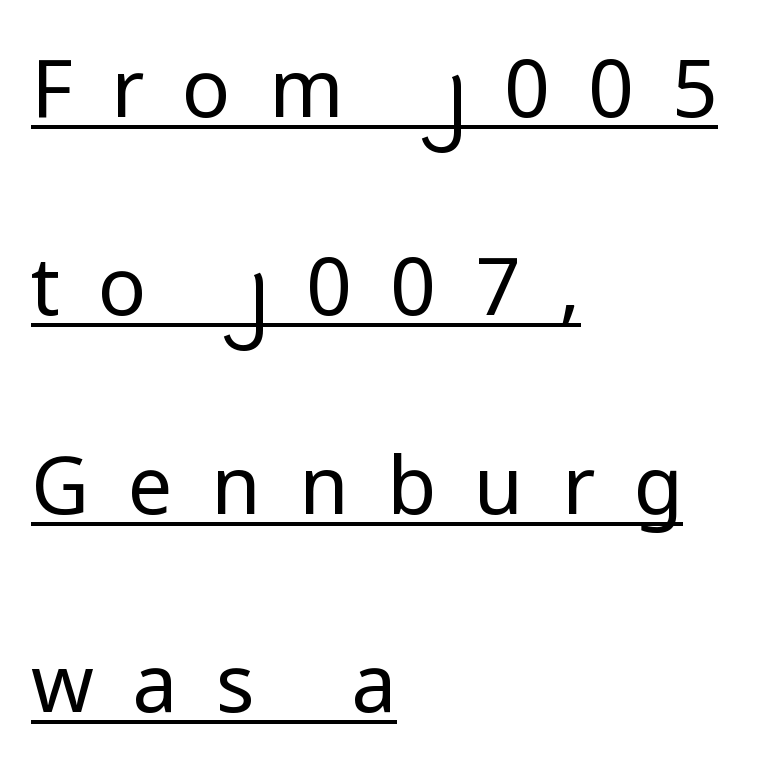
{"serif": "no", "italic": "no", "bold": "no", "weight": "regular", "width": "normal", "stroke_contrast": "low", "x_height": "medium", "monospaced": "no", "underline": "yes", "align": "left", "line_spacing": "loose", "line_spacing_ratio": 2.48, "letter_spacing": "wide", "letter_spacing_em": 0.48, "glyph_px": 80}
